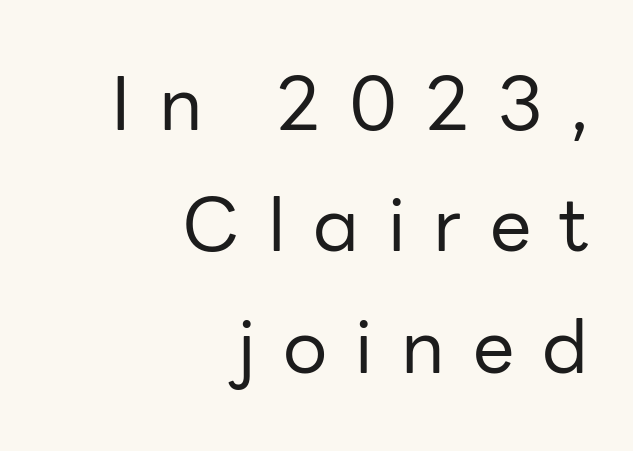
The image shows 74 px regular-weight sans-serif type, upright; set right-aligned, normal line spacing (1.64x), unusually wide letter spacing (+0.38 em), not underlined; low stroke contrast and a medium x-height.
